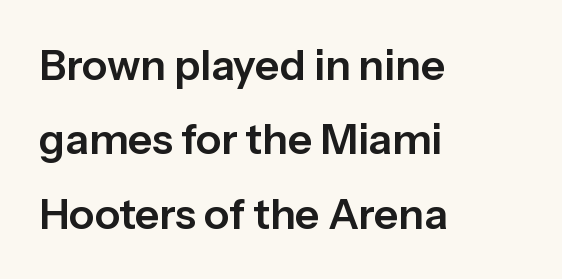
{"serif": "no", "italic": "no", "width": "normal", "stroke_contrast": "low", "x_height": "medium", "monospaced": "no", "underline": "no", "align": "left", "line_spacing_ratio": 1.77, "letter_spacing": "normal", "letter_spacing_em": 0.0, "glyph_px": 42}
